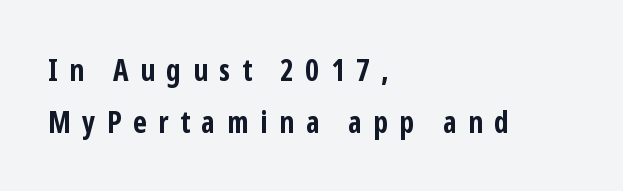
Q: Is the text bold? A: Yes.
Q: Is the text italic (slanted)? A: No, it is upright.
Q: Is the typeface a serif or a sans-serif typeface? A: Sans-serif.
Q: Is the text underlined? A: No.
Q: How is the paragraph aligned? A: Left-aligned.
Q: Is the spacing between letters normal or unusually wide? A: Unusually wide.
Q: Width (condensed, normal, or wide)? A: Condensed.
Q: Stroke contrast? A: Low.
Q: x-height? A: Medium.
Q: Monospaced? A: No.
